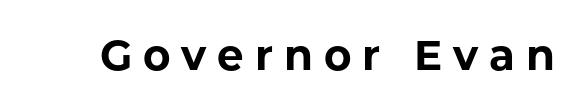
In terms of letterspacing, this is a distinctly airy, spread setting. The passage shown is typeset with a sans-serif family. Clear beneath every line of the passage. Characters remain perfectly vertical along every line. These lines carry a lot of weight — the face is fully bold.
